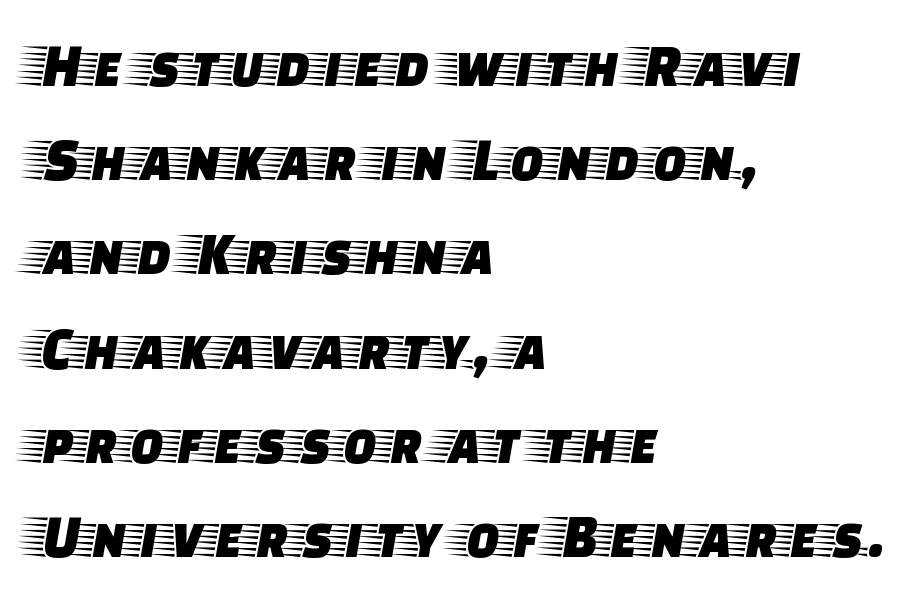
The image shows 62 px wide serif type; set left-aligned, normal line spacing (1.52x), normal letter spacing, not underlined; low stroke contrast and a large x-height.
